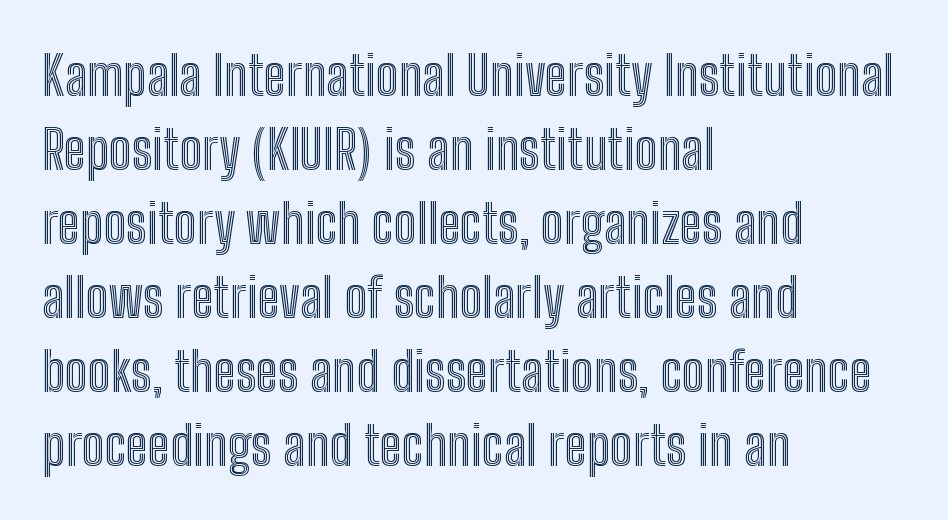
Q: Is the text italic (slanted)? A: No, it is upright.
Q: Is the text underlined? A: No.
Q: How is the paragraph aligned? A: Left-aligned.
Q: Is the spacing between letters normal or unusually wide? A: Normal.
Q: Is the spacing between lines tight, normal or loose? A: Normal.
Q: Width (condensed, normal, or wide)? A: Condensed.
Q: x-height? A: Medium.
Q: Monospaced? A: No.
